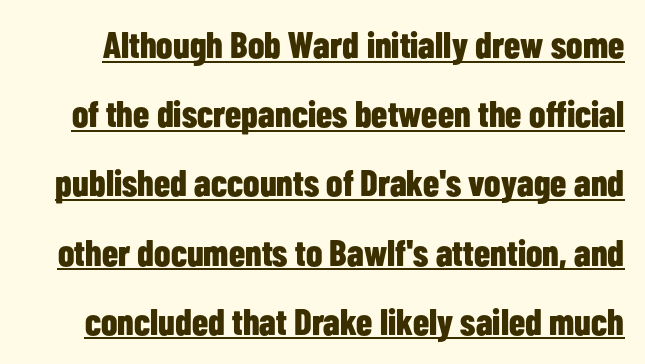
Q: Is the text bold? A: Yes.
Q: Is the text italic (slanted)? A: No, it is upright.
Q: Is the typeface a serif or a sans-serif typeface? A: Sans-serif.
Q: Is the text underlined? A: Yes.
Q: Is the spacing between letters normal or unusually wide? A: Normal.
Q: Width (condensed, normal, or wide)? A: Condensed.
Q: Stroke contrast? A: Low.
Q: x-height? A: Medium.
Q: Monospaced? A: No.
